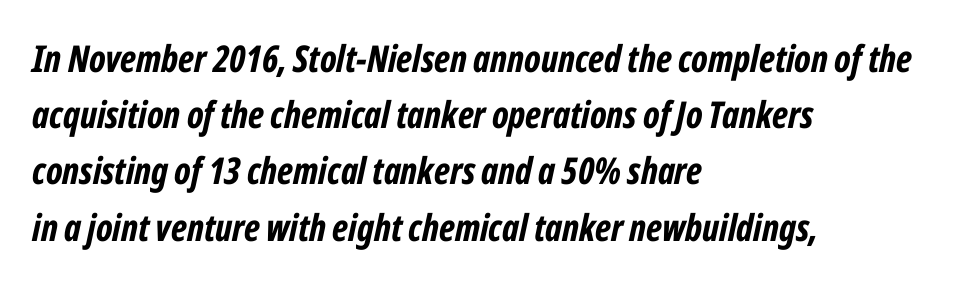
The image shows 37 px bold, condensed type, italic (leaning right); set left-aligned, normal line spacing (1.52x), normal letter spacing, not underlined; low stroke contrast and a medium x-height.
